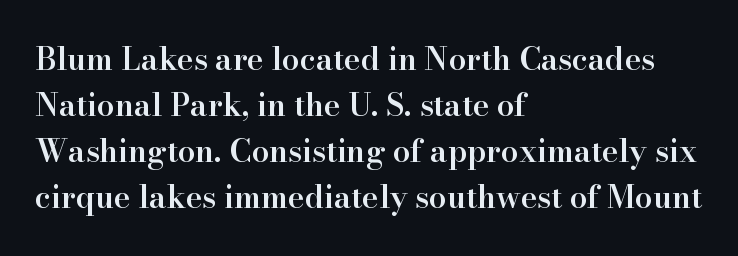
The image shows 31 px semibold serif type, upright; set left-aligned, normal line spacing (1.48x), normal letter spacing, not underlined; high stroke contrast and a small x-height.
